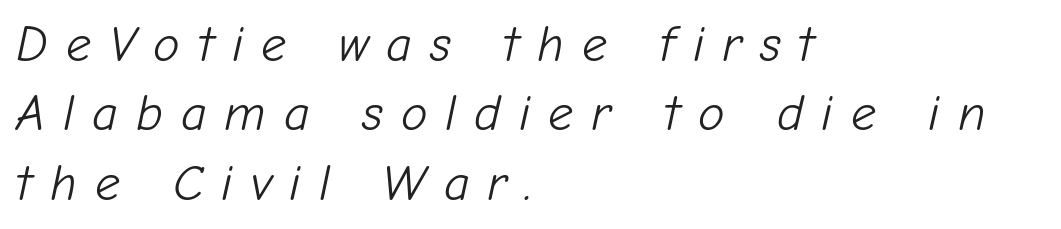
The weight would be labelled regular, book, light, or lighter still. The strip under each line holds only bare page. The font's italic variant was chosen for this text. These lines have a slow, spaced-out rhythm from letter to letter. These lines are rendered in a variable-pitch font. The typesetter chose a ragged-right arrangement here.
